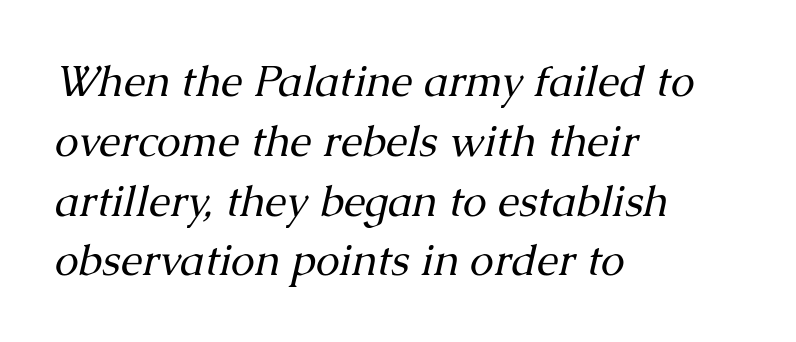
These lines were composed using italics. Where is the straight margin? On the left. Characters follow at the spacing the type designer built in. Is this a sans? No — the strokes have serifs. This block has exactly the height ordinary leading produces. Is this a fixed-width face? No — the glyphs have proportional, varying widths.
